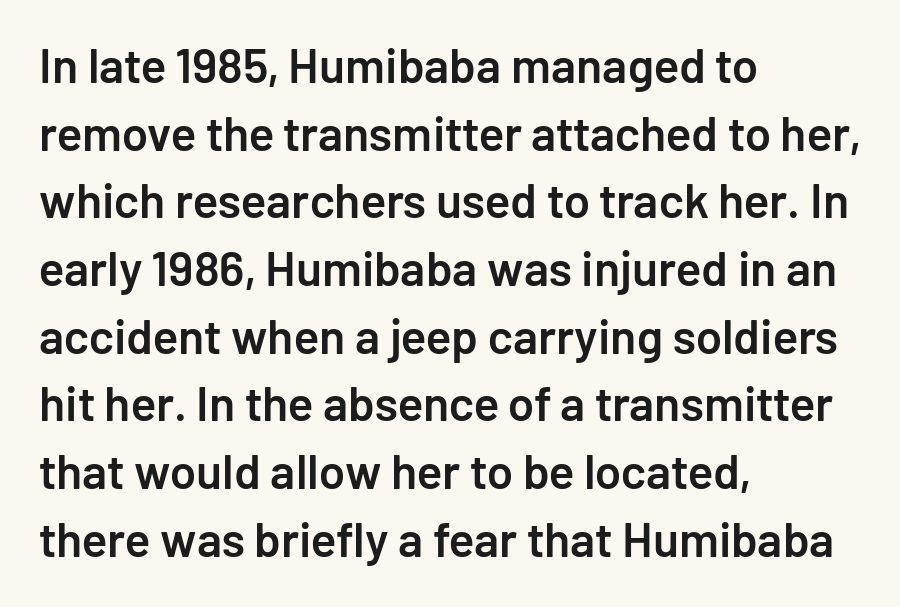
{"serif": "no", "italic": "no", "bold": "semi", "weight": "semibold", "width": "normal", "stroke_contrast": "low", "x_height": "medium", "monospaced": "no", "underline": "no", "align": "left", "line_spacing": "normal", "line_spacing_ratio": 1.41, "letter_spacing": "normal", "letter_spacing_em": 0.0, "glyph_px": 48}
